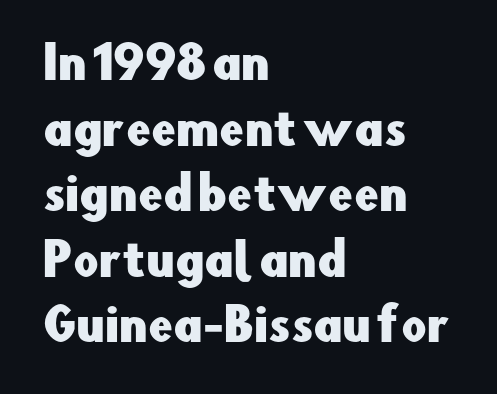
Q: Is the text italic (slanted)? A: No, it is upright.
Q: Is the typeface a serif or a sans-serif typeface? A: Sans-serif.
Q: Is the text underlined? A: No.
Q: How is the paragraph aligned? A: Left-aligned.
Q: Is the spacing between letters normal or unusually wide? A: Normal.
Q: Is the spacing between lines tight, normal or loose? A: Normal.
Q: Width (condensed, normal, or wide)? A: Normal.
Q: Stroke contrast? A: Low.
Q: x-height? A: Small.
Q: Monospaced? A: No.
